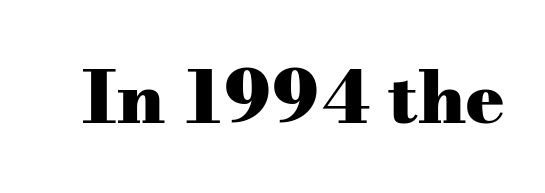
Look at the stroke-to-counter ratio: heavy, a bold. Nobody touched the tracking dial on this one. A typesetter would label this face a serif. Characters remain perfectly vertical along every line.
